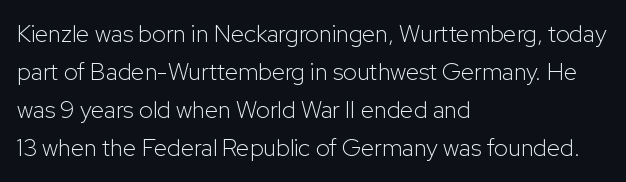
{"italic": "no", "bold": "no", "underline": "no", "align": "left", "line_spacing": "normal", "line_spacing_ratio": 1.59, "letter_spacing": "normal", "letter_spacing_em": 0.0, "glyph_px": 24}
